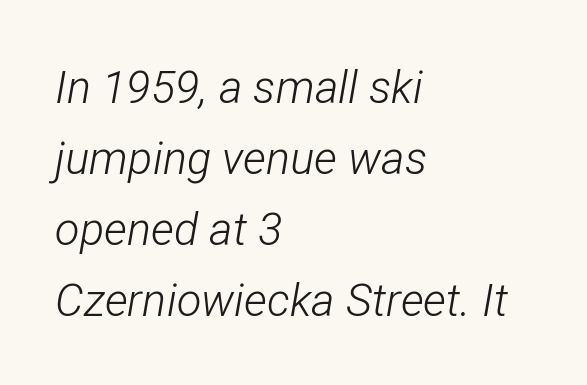
{"italic": "yes", "lean": "right", "slant_degrees": 12, "bold": "no", "weight": "light", "width": "condensed", "stroke_contrast": "low", "x_height": "medium", "monospaced": "no", "underline": "no", "align": "left", "line_spacing": "normal", "line_spacing_ratio": 1.58, "letter_spacing": "normal", "letter_spacing_em": 0.0, "glyph_px": 45}
